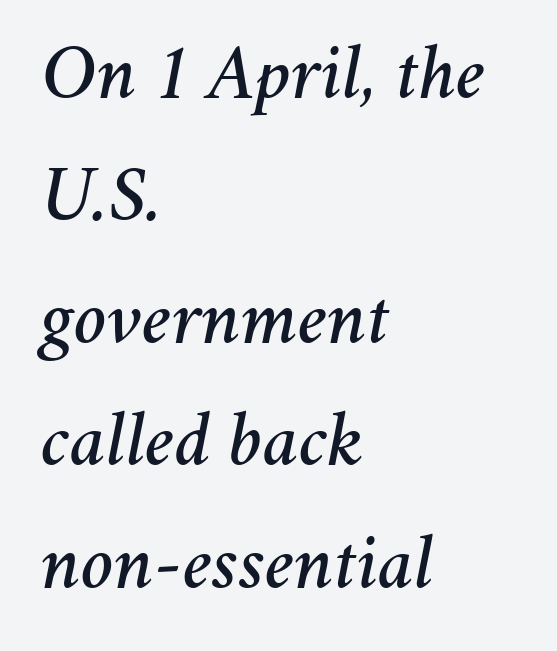
Q: Is the text italic (slanted)? A: Yes, it leans right by about 11 degrees.
Q: Is the text underlined? A: No.
Q: How is the paragraph aligned? A: Left-aligned.
Q: Is the spacing between letters normal or unusually wide? A: Normal.
Q: Is the spacing between lines tight, normal or loose? A: Normal.
Q: Width (condensed, normal, or wide)? A: Normal.
Q: Stroke contrast? A: Medium.
Q: x-height? A: Medium.
Q: Monospaced? A: No.
